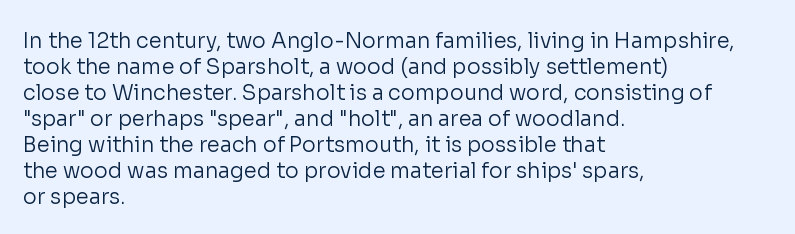
Q: Is the text bold? A: No.
Q: Is the text italic (slanted)? A: No, it is upright.
Q: Is the text underlined? A: No.
Q: How is the paragraph aligned? A: Left-aligned.
Q: Is the spacing between letters normal or unusually wide? A: Normal.
